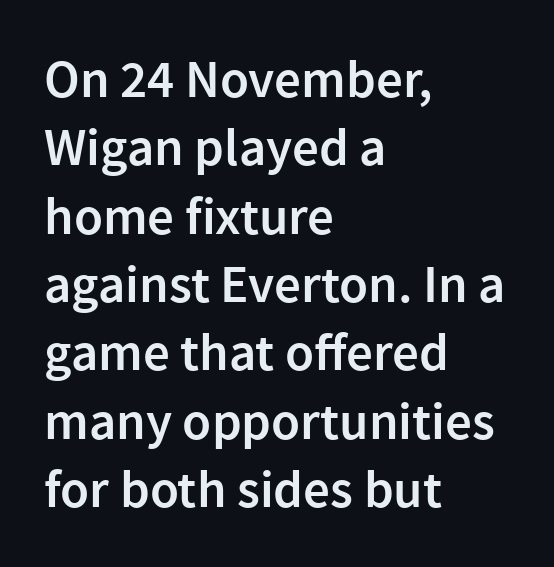
{"serif": "no", "italic": "no", "bold": "semi", "weight": "semibold", "width": "normal", "x_height": "medium", "monospaced": "no", "underline": "no", "align": "left", "line_spacing": "normal", "line_spacing_ratio": 1.29, "letter_spacing": "normal", "letter_spacing_em": 0.0, "glyph_px": 53}
